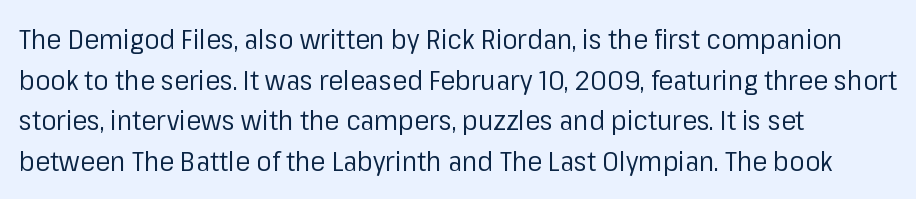
The image shows 28 px regular-weight sans-serif type, upright; set left-aligned, normal line spacing (1.45x), normal letter spacing, not underlined; low stroke contrast and a medium x-height.
